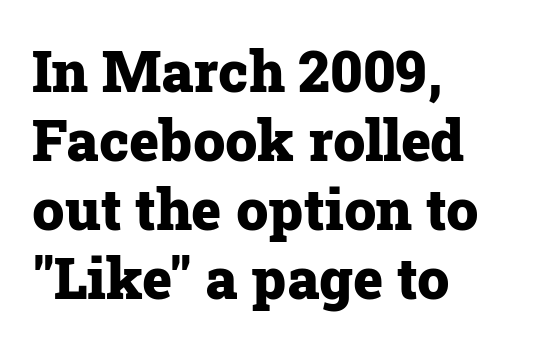
The image shows 57 px heavy serif type, upright; set left-aligned, line spacing 1.21x, normal letter spacing, not underlined; low stroke contrast and a medium x-height.
